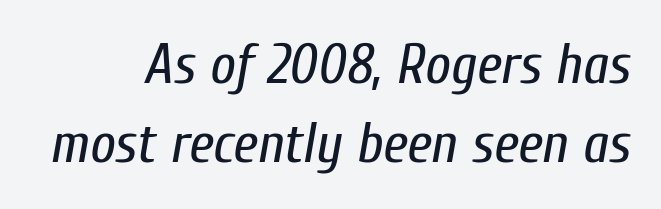
Q: Is the text bold? A: No.
Q: Is the text italic (slanted)? A: Yes, it leans right by about 10 degrees.
Q: Is the text underlined? A: No.
Q: Is the spacing between letters normal or unusually wide? A: Normal.
Q: Is the spacing between lines tight, normal or loose? A: Normal.
Q: Width (condensed, normal, or wide)? A: Condensed.
Q: Stroke contrast? A: Low.
Q: x-height? A: Medium.
Q: Monospaced? A: No.
